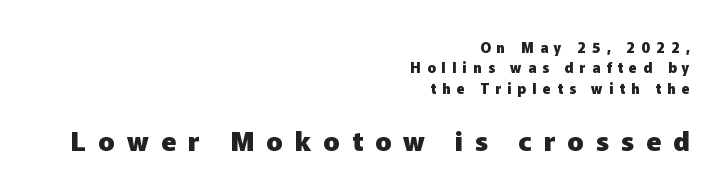
Q: Is the text bold? A: Yes.
Q: Is the text italic (slanted)? A: No, it is upright.
Q: Is the text underlined? A: No.
Q: How is the paragraph aligned? A: Right-aligned.
Q: Is the spacing between letters normal or unusually wide? A: Unusually wide.
Q: Is the spacing between lines tight, normal or loose? A: Normal.
Q: Which block of text is set in a larger size, the first (top) or the second (bottom)? A: The second (bottom) one.
